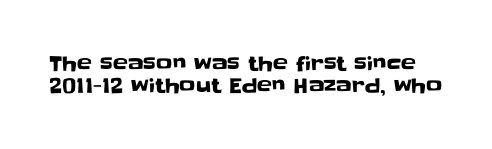
The space directly below the letters is spotless. The gaps between neighbouring characters are ordinary and unremarkable. Cramped leading. Posture: vertical.
